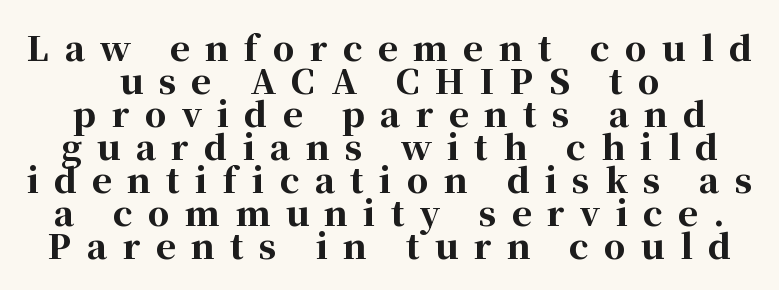
Typesetter's note: full bold, strokes at maximum text heaviness. Vertically, the passage feels compressed, each row crowding the next. In terms of letterform style, serifs are clearly present. Words float on clear page, feet unadorned.
